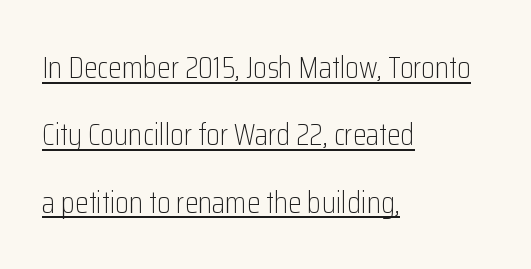
The image shows 31 px light, condensed sans-serif type, upright; set left-aligned, loose line spacing (2.17x), normal letter spacing, underlined; low stroke contrast and a medium x-height.
